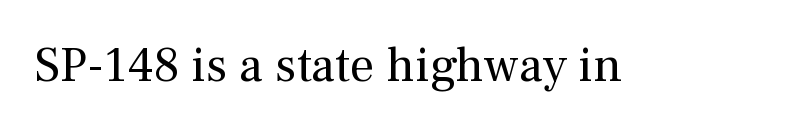
The image shows 49 px regular-weight serif type, upright; set normal letter spacing, not underlined; medium stroke contrast and a medium x-height.
